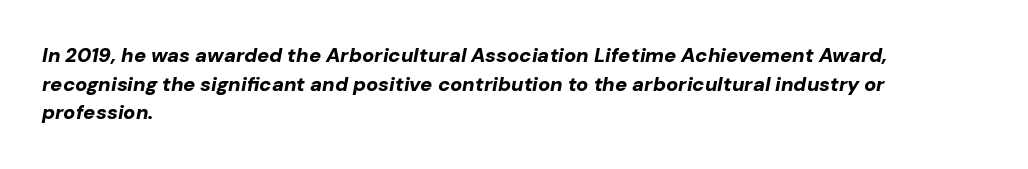
{"italic": "yes", "lean": "right", "slant_degrees": 10, "bold": "yes", "underline": "no", "align": "left", "line_spacing": "normal", "line_spacing_ratio": 1.43, "letter_spacing": "normal", "letter_spacing_em": 0.0, "glyph_px": 20}
